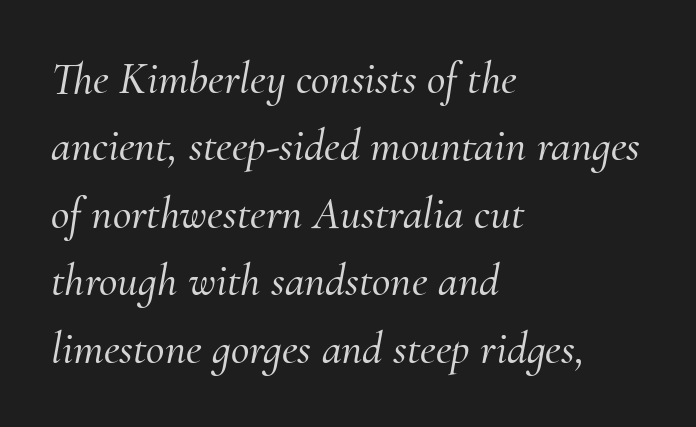
{"serif": "yes", "italic": "yes", "lean": "right", "slant_degrees": 10, "width": "normal", "stroke_contrast": "medium", "x_height": "small", "monospaced": "no", "underline": "no", "align": "left", "line_spacing": "normal", "line_spacing_ratio": 1.5, "letter_spacing": "normal", "letter_spacing_em": 0.0, "glyph_px": 45}
